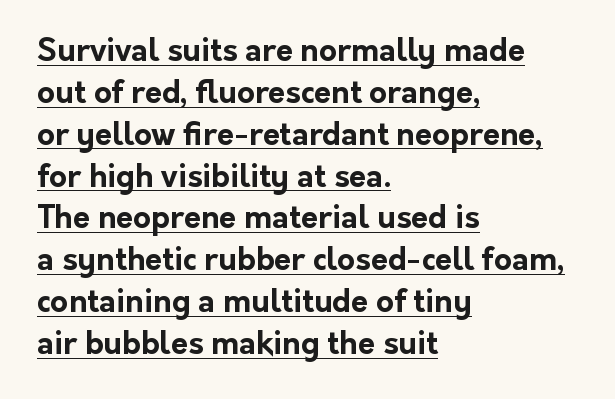
{"serif": "no", "italic": "no", "bold": "yes", "weight": "bold", "width": "normal", "stroke_contrast": "low", "x_height": "medium", "monospaced": "no", "underline": "yes", "align": "left", "line_spacing": "normal", "line_spacing_ratio": 1.35, "letter_spacing": "normal", "letter_spacing_em": 0.0, "glyph_px": 31}
